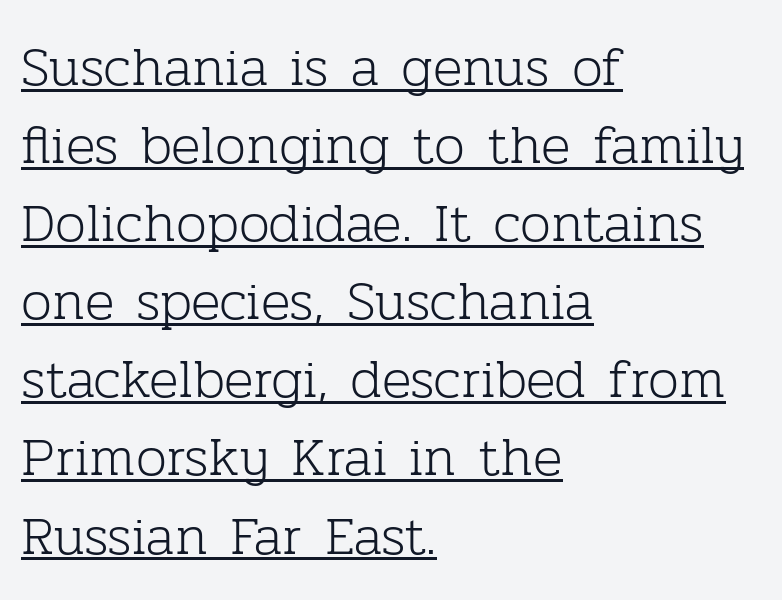
The image shows 55 px light serif type, upright; set left-aligned, normal line spacing (1.42x), normal letter spacing, underlined; low stroke contrast and a medium x-height.
